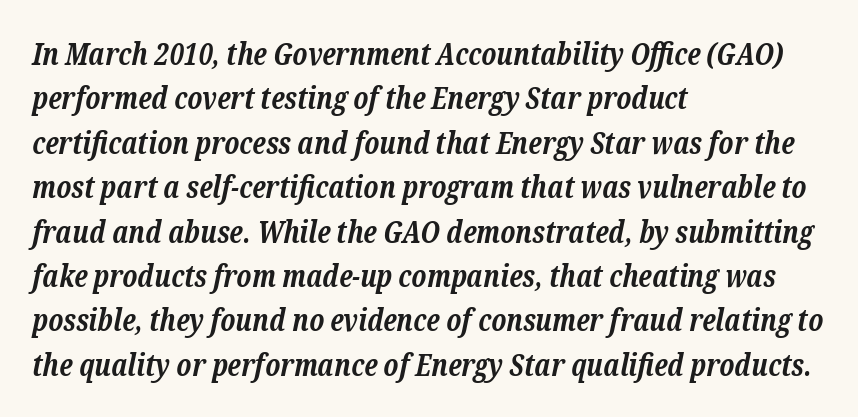
The rendering keeps characters at their native spacing. Is this a sans? No — the strokes have serifs. Tall strokes in this sample are angled rather than plumb. The letters advance in unequal steps, a hallmark of proportional type.
